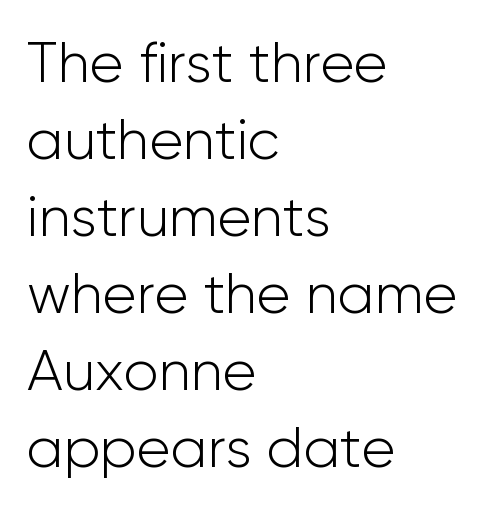
{"serif": "no", "italic": "no", "bold": "no", "weight": "light", "width": "normal", "stroke_contrast": "low", "x_height": "medium", "monospaced": "no", "underline": "no", "align": "left", "line_spacing": "normal", "line_spacing_ratio": 1.35, "letter_spacing": "normal", "letter_spacing_em": 0.0, "glyph_px": 57}
